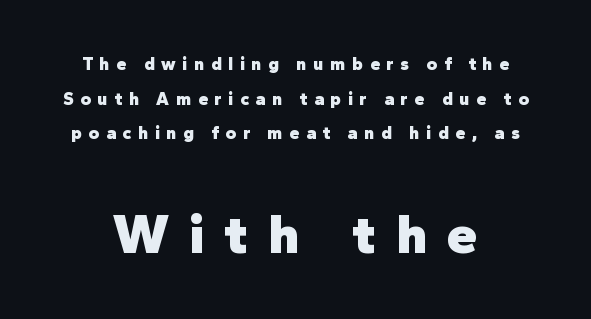
The image shows 55 px heavy sans-serif type, upright; set loose line spacing (1.92x), unusually wide letter spacing (+0.37 em), not underlined; the second (bottom) block is 3.06x larger; low stroke contrast and a medium x-height.
